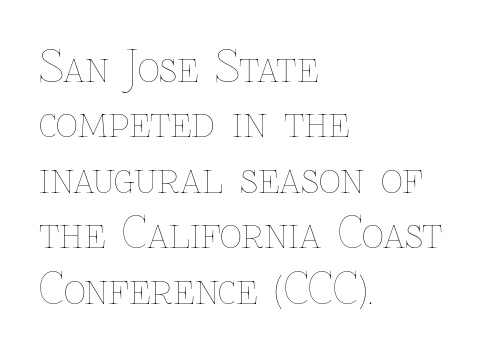
The image shows 43 px thin type, upright; set left-aligned, normal line spacing (1.29x), normal letter spacing, not underlined; low stroke contrast and a medium x-height.
